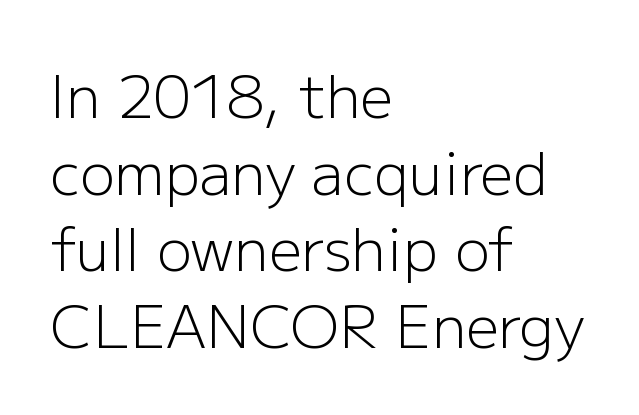
The image shows 58 px light sans-serif type, upright; set left-aligned, normal line spacing (1.32x), normal letter spacing, not underlined; low stroke contrast and a medium x-height.
